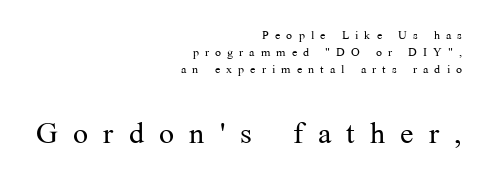
{"serif": "yes", "italic": "no", "bold": "no", "weight": "light", "width": "normal", "stroke_contrast": "medium", "x_height": "medium", "monospaced": "no", "underline": "no", "align": "right", "line_spacing": "tight", "line_spacing_ratio": 1.06, "letter_spacing": "wide", "letter_spacing_em": 0.38, "larger_block": "second", "size_ratio": 2.5, "glyph_px": 40}
